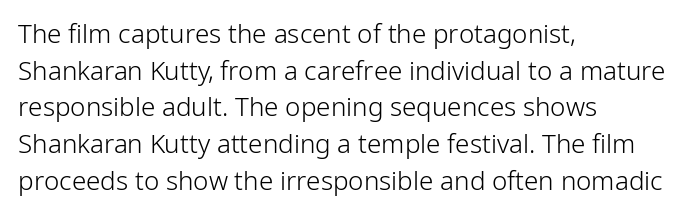
The image shows 26 px text type, upright; set left-aligned, normal line spacing (1.41x), normal letter spacing, not underlined.
